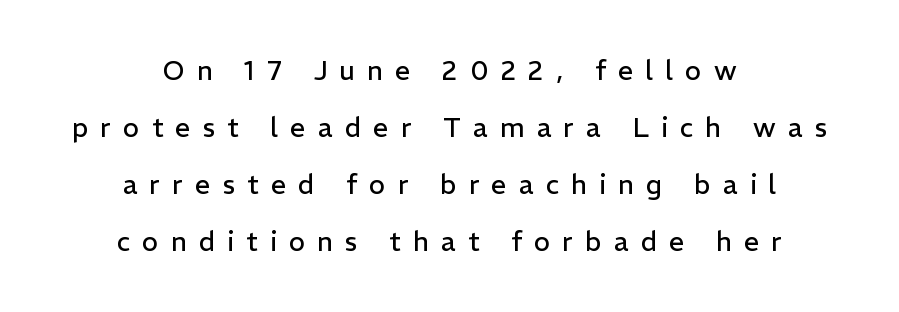
Honestly, the letter spacing is so wide it's the main thing you notice. Ordinary non-slanted type is in use. Plain, unruled lines of type. On a weight scale, this lands at 450 or below.
